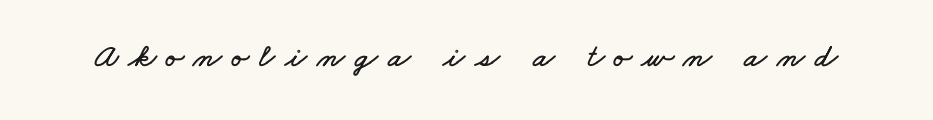
Characters follow at a spacing far wider than the type designer built in. Think of a printed novel: that variable character pitch is what you see here. Lines of text with bare space underneath.
